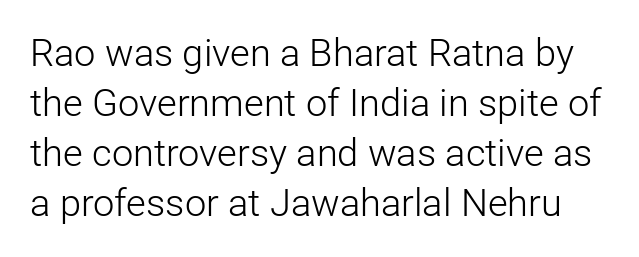
Q: Is the text bold? A: No.
Q: Is the text italic (slanted)? A: No, it is upright.
Q: Is the typeface a serif or a sans-serif typeface? A: Sans-serif.
Q: Is the text underlined? A: No.
Q: Is the spacing between letters normal or unusually wide? A: Normal.
Q: Is the spacing between lines tight, normal or loose? A: Normal.
Q: Width (condensed, normal, or wide)? A: Normal.
Q: Stroke contrast? A: Low.
Q: x-height? A: Medium.
Q: Monospaced? A: No.
